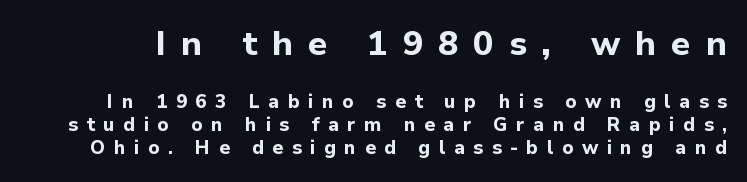
Q: Is the text bold? A: Yes.
Q: Is the text italic (slanted)? A: No, it is upright.
Q: Is the typeface a serif or a sans-serif typeface? A: Sans-serif.
Q: Is the text underlined? A: No.
Q: Is the spacing between letters normal or unusually wide? A: Unusually wide.
Q: Which block of text is set in a larger size, the first (top) or the second (bottom)? A: The first (top) one.
Q: Width (condensed, normal, or wide)? A: Normal.
Q: Stroke contrast? A: Low.
Q: x-height? A: Medium.
Q: Monospaced? A: No.
